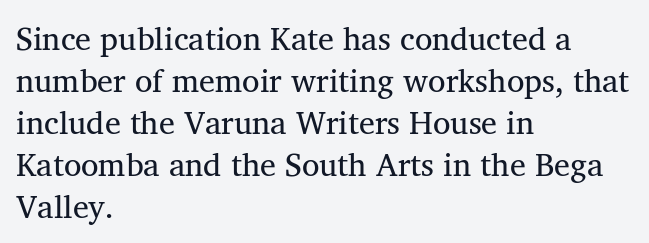
{"serif": "yes", "italic": "no", "width": "normal", "stroke_contrast": "medium", "x_height": "medium", "monospaced": "no", "underline": "no", "align": "left", "line_spacing": "normal", "line_spacing_ratio": 1.31, "letter_spacing": "normal", "letter_spacing_em": 0.0, "glyph_px": 32}
